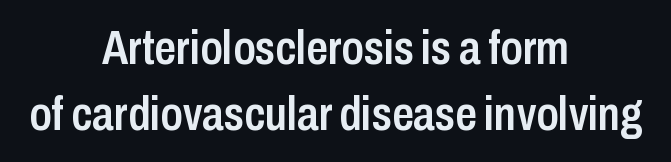
The image shows 48 px semibold, condensed sans-serif type, upright; set centered, normal line spacing (1.37x), normal letter spacing, not underlined; low stroke contrast and a medium x-height.
